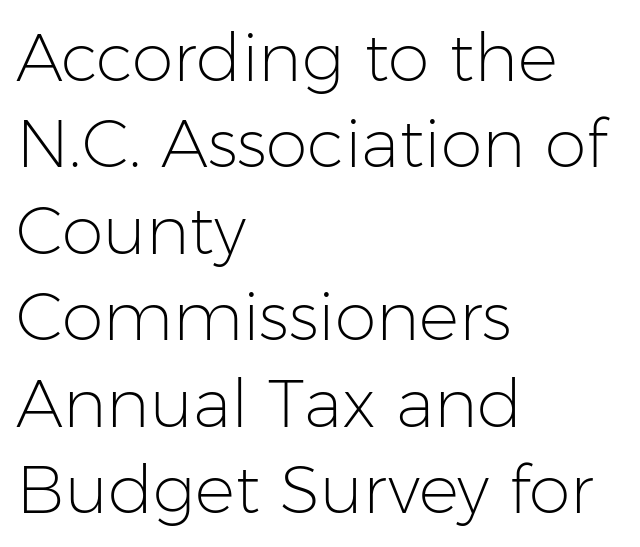
Upright lettering throughout. The area under the type is left untouched. Casual observation: everything's shoved over to the left. You could call the tracking neutral — neither tight nor loose. A sans-serif font was chosen for this passage.
